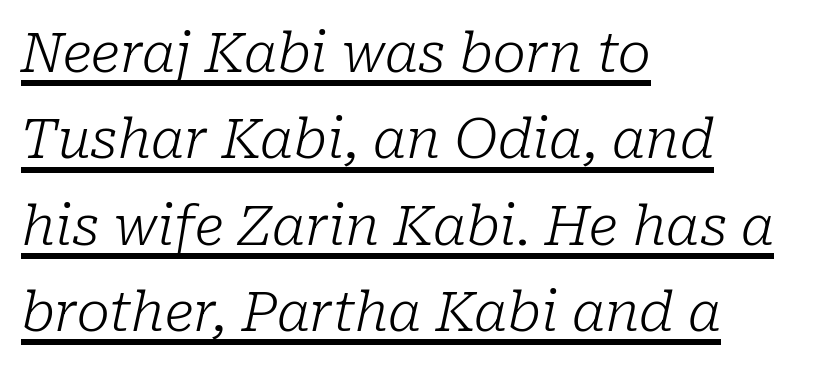
The image shows 55 px light serif type, italic (leaning right); set left-aligned, normal line spacing (1.57x), normal letter spacing, underlined; low stroke contrast and a medium x-height.
